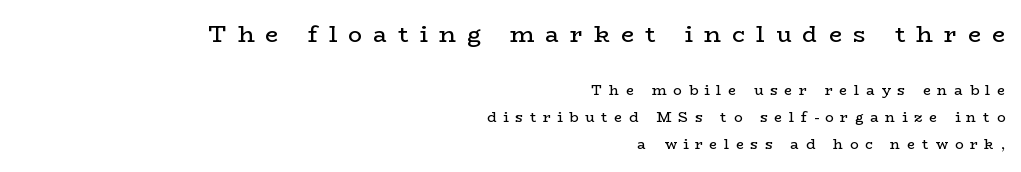
Q: Is the text bold? A: No.
Q: Is the text italic (slanted)? A: No, it is upright.
Q: Is the text underlined? A: No.
Q: How is the paragraph aligned? A: Right-aligned.
Q: Is the spacing between letters normal or unusually wide? A: Unusually wide.
Q: Is the spacing between lines tight, normal or loose? A: Loose.
Q: Which block of text is set in a larger size, the first (top) or the second (bottom)? A: The first (top) one.
